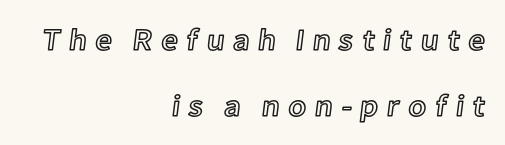
The image shows 30 px text type; set right-aligned, loose line spacing (2.19x), unusually wide letter spacing (+0.26 em), not underlined; a medium x-height.
